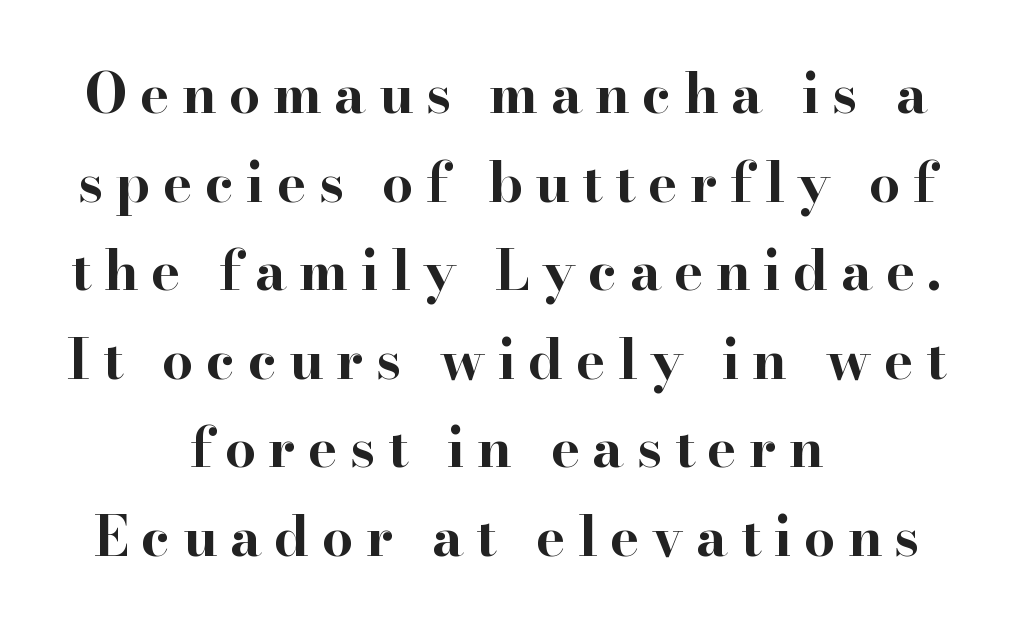
The image shows 55 px bold, wide serif type, upright; set centered, normal line spacing (1.61x), unusually wide letter spacing (+0.23 em), not underlined; high stroke contrast and a small x-height.
